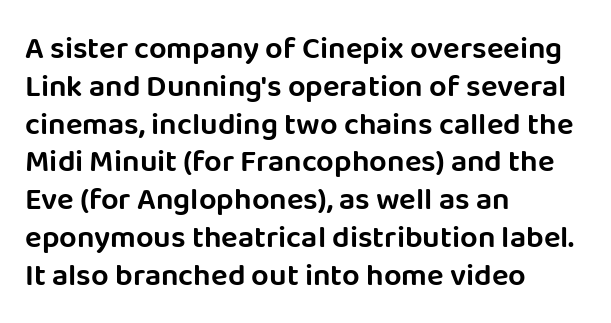
Designer's note — italics off, roman on. Character widths vary here, with narrow letters taking less room than wide ones. The type family on display is of the sans-serif kind. Here the glyphs are tracked normally, forming tight word shapes. Decoration check: the copy has no underline.
